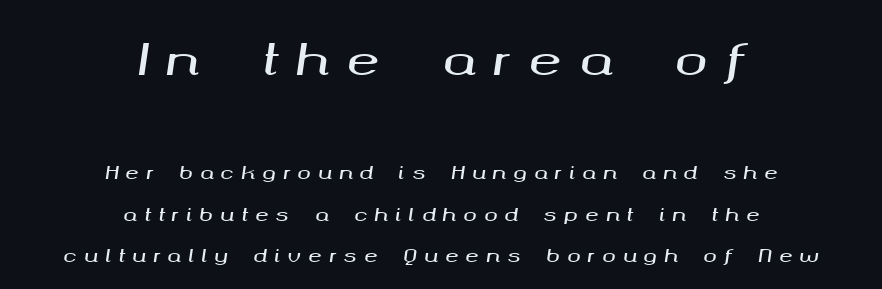
Whoever set this chose breathing room over compactness in the vertical rhythm. This is oblique type, the kind used for emphasis or titles. Inter-character spacing is expanded well beyond the font's built-in metrics. Words float on clear page, feet unadorned. Alignment: centered. Typesetter's note — upper block bumped up in size, lower block left smaller.
